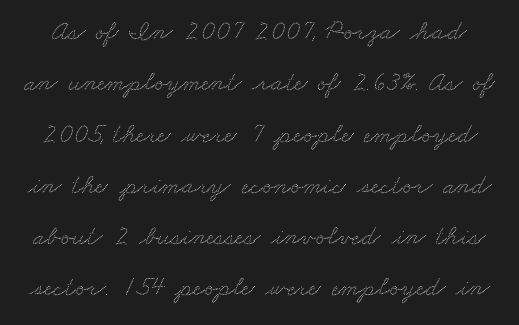
The image shows 27 px text type; set loose line spacing (1.9x), normal letter spacing, not underlined.
